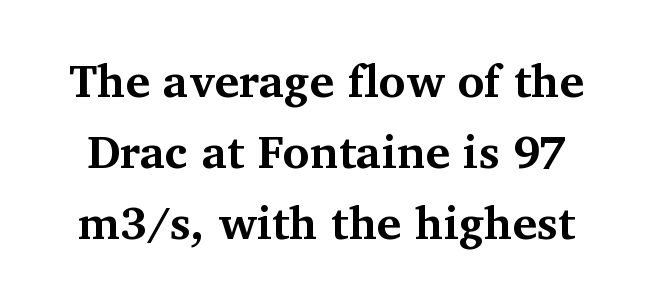
The image shows 46 px bold serif type, upright; set normal line spacing (1.54x), normal letter spacing, not underlined; medium stroke contrast and a medium x-height.
